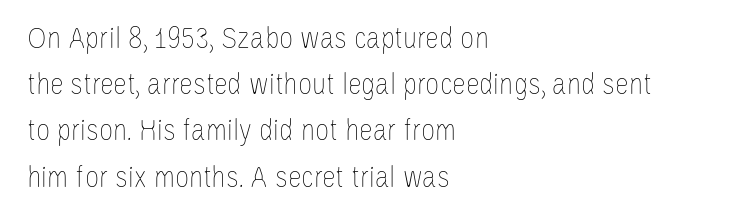
Each letter keeps its own natural width here, so spacing adapts to shape. No letter is thick-stroked: the sample isn't bold. A typesetter would mark this as roman, not italic. Regular leading. Rule under the text: the space is simply empty.
